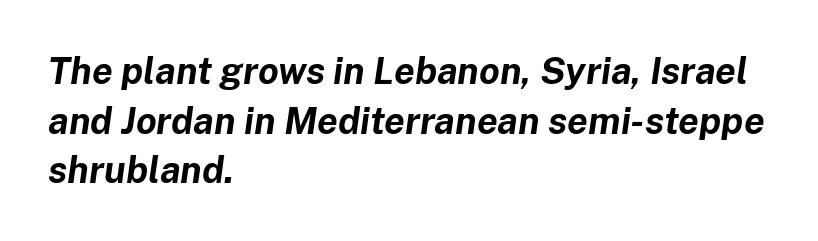
Honestly, the letter spacing is just normal — you wouldn't notice it. The space directly below the letters is spotless. All the whitespace from short lines collects on the right. The rendering uses a bold face; every stroke is thick and dark. You can tell it's italic because the verticals aren't actually vertical. The passage shown is typed in a proportional face where columns would drift.
